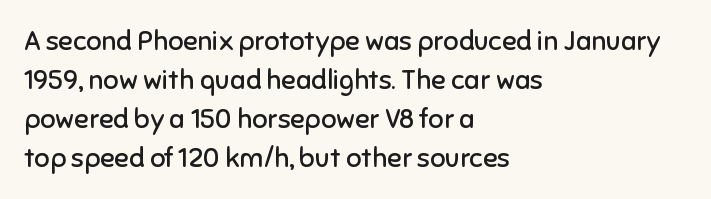
Q: Is the text bold? A: No.
Q: Is the text italic (slanted)? A: No, it is upright.
Q: Is the text underlined? A: No.
Q: How is the paragraph aligned? A: Left-aligned.
Q: Is the spacing between letters normal or unusually wide? A: Normal.
Q: Is the spacing between lines tight, normal or loose? A: Normal.
